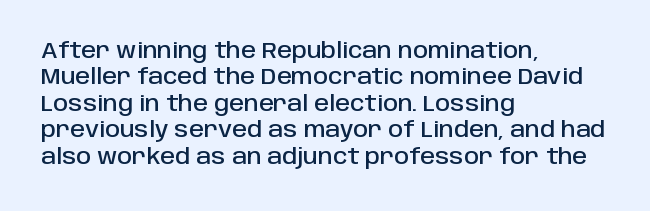
Q: Is the text italic (slanted)? A: No, it is upright.
Q: Is the text underlined? A: No.
Q: How is the paragraph aligned? A: Left-aligned.
Q: Is the spacing between letters normal or unusually wide? A: Normal.
Q: Is the spacing between lines tight, normal or loose? A: Normal.
